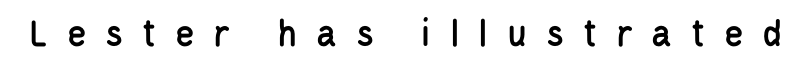
The image shows 40 px condensed sans-serif type, upright; set unusually wide letter spacing (+0.47 em), not underlined; low stroke contrast and a large x-height.
